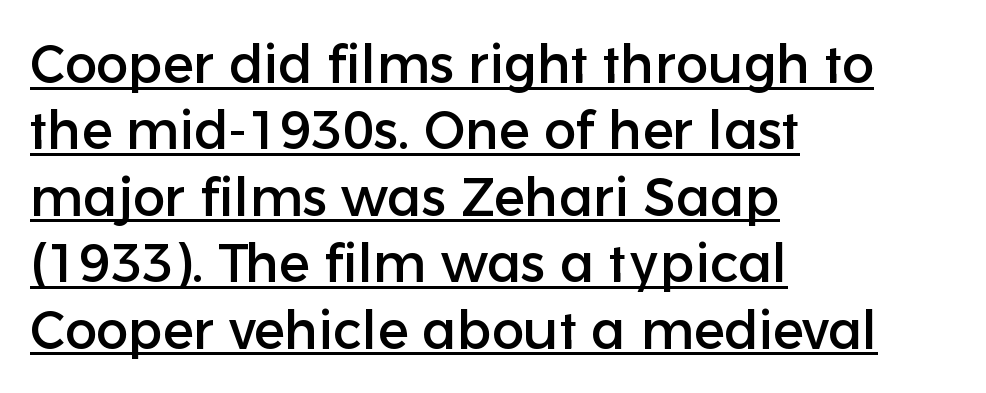
{"serif": "no", "italic": "no", "width": "normal", "stroke_contrast": "low", "x_height": "medium", "monospaced": "no", "underline": "yes", "align": "left", "line_spacing_ratio": 1.23, "letter_spacing": "normal", "letter_spacing_em": 0.0, "glyph_px": 54}
